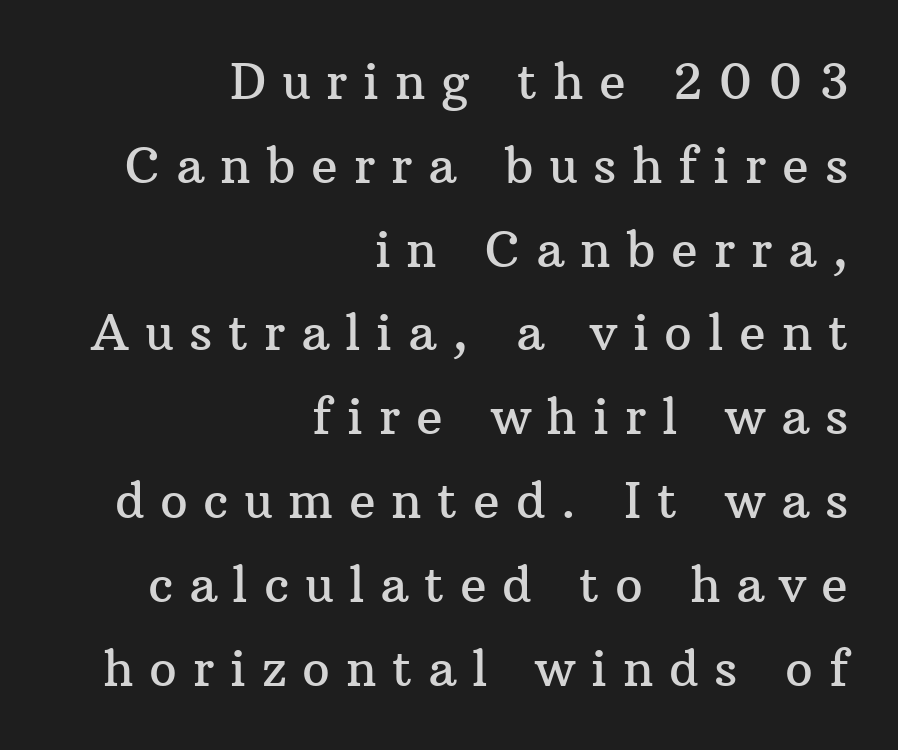
{"serif": "yes", "italic": "no", "width": "normal", "stroke_contrast": "medium", "x_height": "medium", "monospaced": "no", "underline": "no", "align": "right", "line_spacing_ratio": 1.71, "letter_spacing": "wide", "letter_spacing_em": 0.32, "glyph_px": 49}
